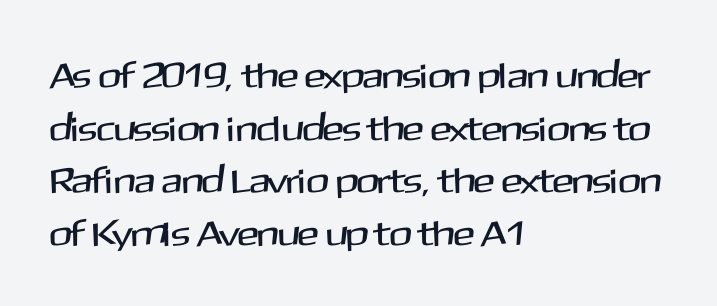
Glance below the letters and you will spot only blank space. Does extra space separate the letters? No, they use regular spacing. This sample uses a sans-serif face. These lines stack with their left ends in a neat column. Nope, not italic — everything's standing straight.
